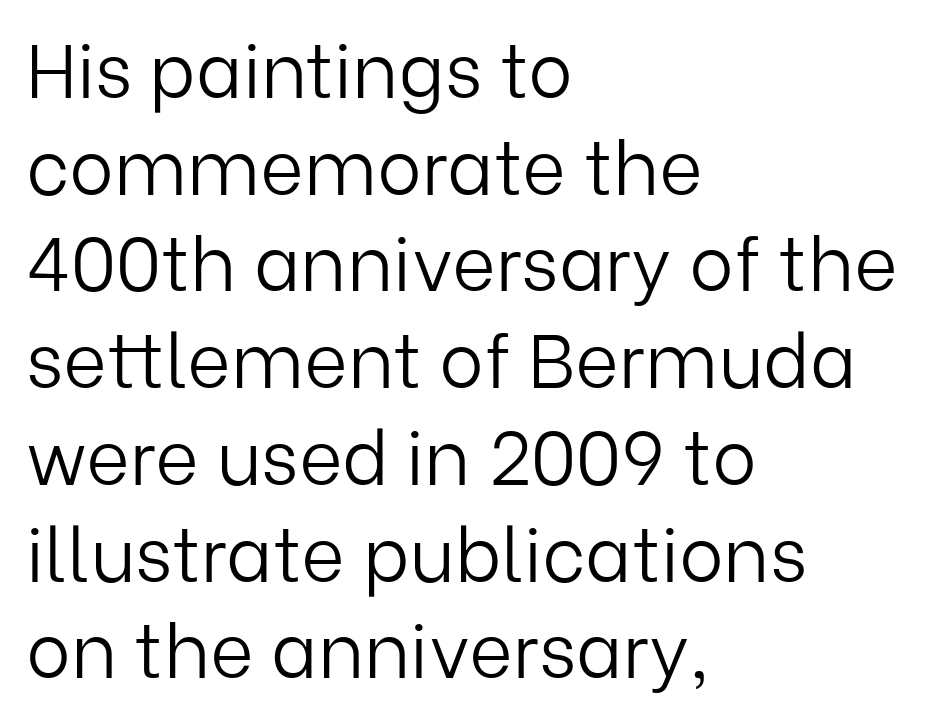
{"serif": "no", "italic": "no", "bold": "no", "weight": "light", "width": "normal", "stroke_contrast": "low", "x_height": "medium", "monospaced": "no", "underline": "no", "align": "left", "line_spacing": "normal", "line_spacing_ratio": 1.29, "letter_spacing": "normal", "letter_spacing_em": 0.0, "glyph_px": 75}
